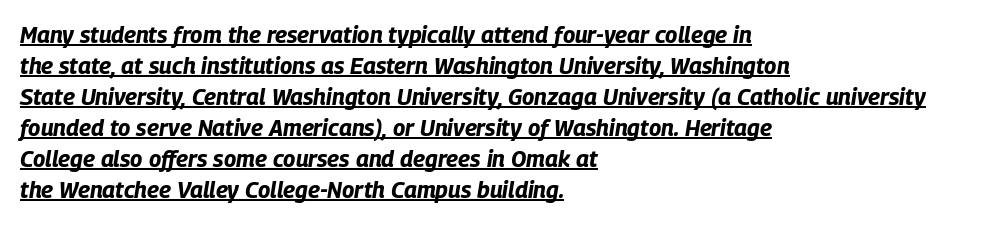
Has an underline been added? It has. The font's italic variant was chosen for this text. Does the copy run flush right? No — it runs flush left. Stroke thickness is high; the sample reads as a true bold. The lines sit at an ordinary, default distance from one another. The tracking reads as untouched default to a designer's eye.
